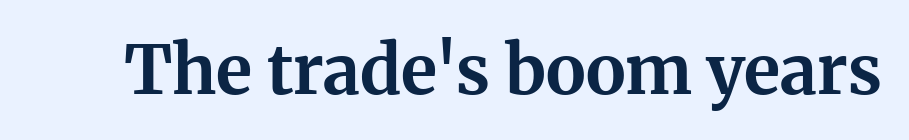
Q: Is the text bold? A: Yes.
Q: Is the text italic (slanted)? A: No, it is upright.
Q: Is the typeface a serif or a sans-serif typeface? A: Serif.
Q: Is the text underlined? A: No.
Q: Is the spacing between letters normal or unusually wide? A: Normal.
Q: Width (condensed, normal, or wide)? A: Normal.
Q: Stroke contrast? A: Medium.
Q: x-height? A: Medium.
Q: Monospaced? A: No.
